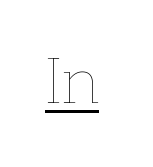
The image shows 64 px thin type, upright; set normal letter spacing, underlined; low stroke contrast and a medium x-height.
